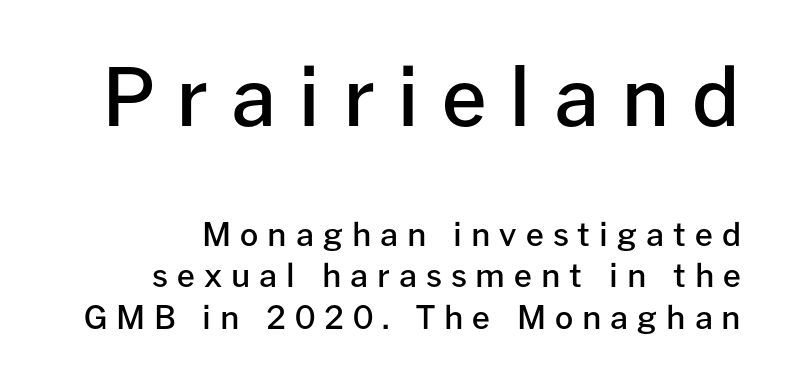
The gap between lines stays unmarked. The letters are semibold — heavier than regular but short of a full bold. Looks like regular typesetting: each glyph gets only the width it needs. The emphasis by scale lands on block number one, above. The letterforms stand isolated, each surrounded by extra space.
